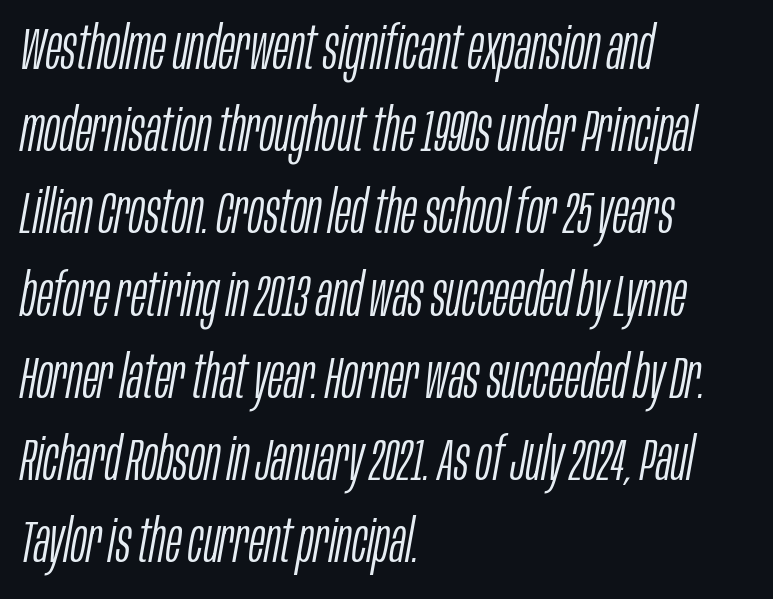
Q: Is the text bold? A: No.
Q: Is the text italic (slanted)? A: Yes, it leans right by about 10 degrees.
Q: Is the text underlined? A: No.
Q: How is the paragraph aligned? A: Left-aligned.
Q: Is the spacing between letters normal or unusually wide? A: Normal.
Q: Is the spacing between lines tight, normal or loose? A: Normal.
Q: Width (condensed, normal, or wide)? A: Condensed.
Q: Stroke contrast? A: Low.
Q: x-height? A: Large.
Q: Monospaced? A: No.
